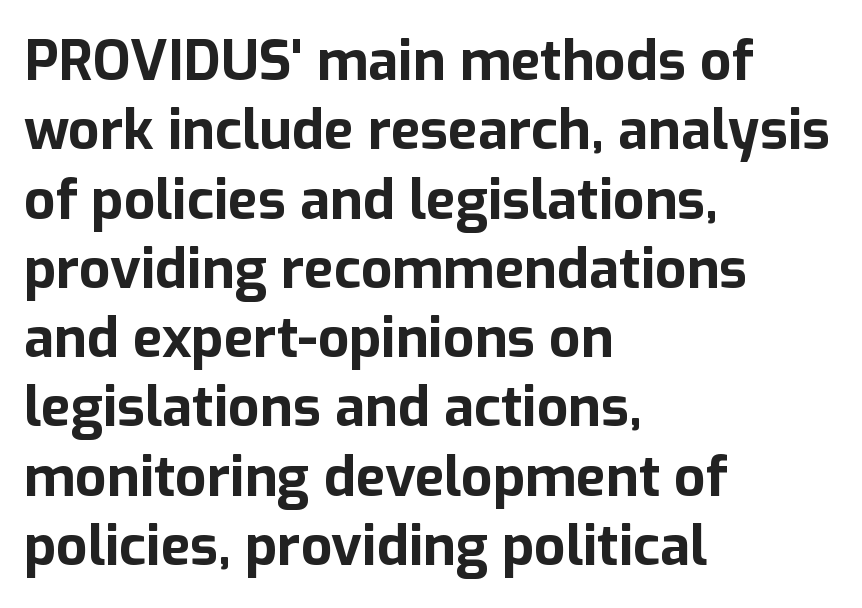
Is there much room between lines? A standard amount, neither cramped nor airy. Leftover space on each line is placed entirely after the last word. A typesetter would mark this as roman, not italic. Students, this is bold: see how much ink each stroke carries.
